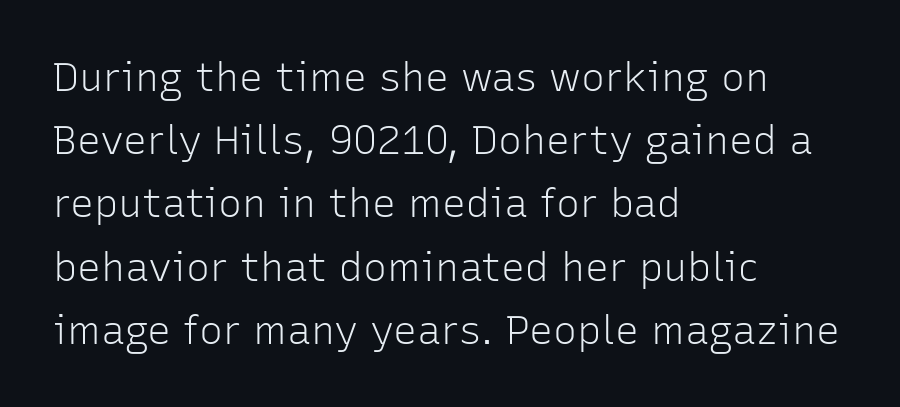
Leading: standard. Caption: standard tracking, unaltered. No letter is thick-stroked: the sample isn't bold. Nothing sits at the stroke ends, so this counts as sans-serif. Every character sits straight up, as roman type does. The passage is arranged the way most books set body copy — flush left.
